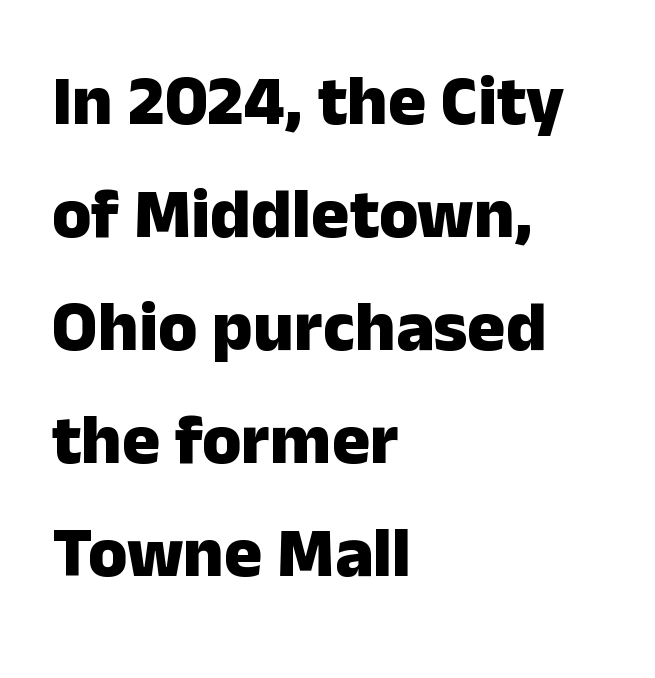
The image shows 71 px heavy sans-serif type, upright; set left-aligned, normal line spacing (1.59x), normal letter spacing, not underlined; low stroke contrast and a medium x-height.
